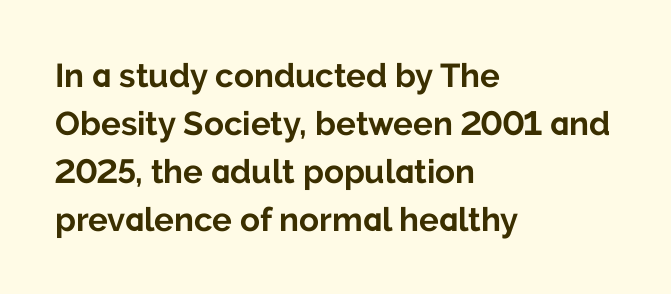
The rendering uses natural spacing where letterforms have individual widths. The rendering keeps characters at their native spacing. The glyphs in this specimen are sans serif. Horizontally, the lines are justified to the leading edge only.
